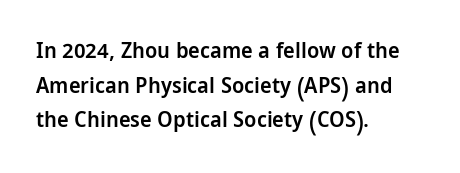
The font's upright variant was chosen for this text. Is the letter spacing exaggerated? No — it looks like the ordinary default. The face used here is a semibold: visibly heavier than regular, lighter than bold. Students, observe: this is what conventionally led text looks like. Every row of glyphs begins at an identical x-position on the left. Words float on clear page, feet unadorned.
